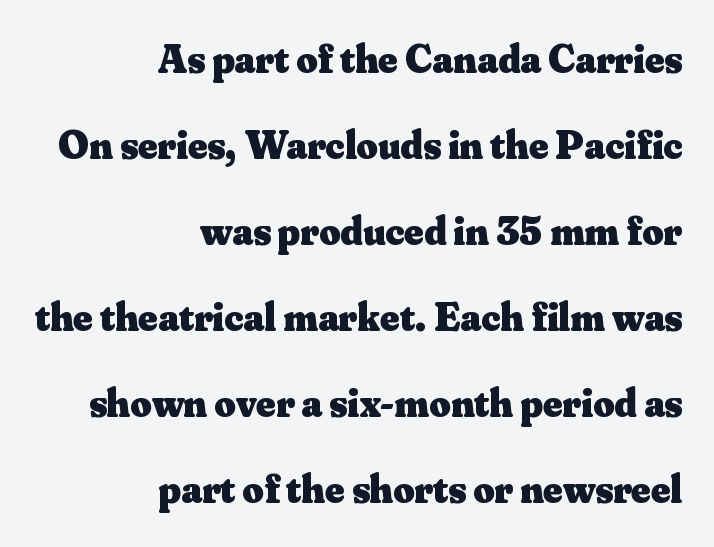
The image shows 41 px heavy serif type, upright; set right-aligned, loose line spacing (2.1x), normal letter spacing, not underlined; medium stroke contrast and a small x-height.
